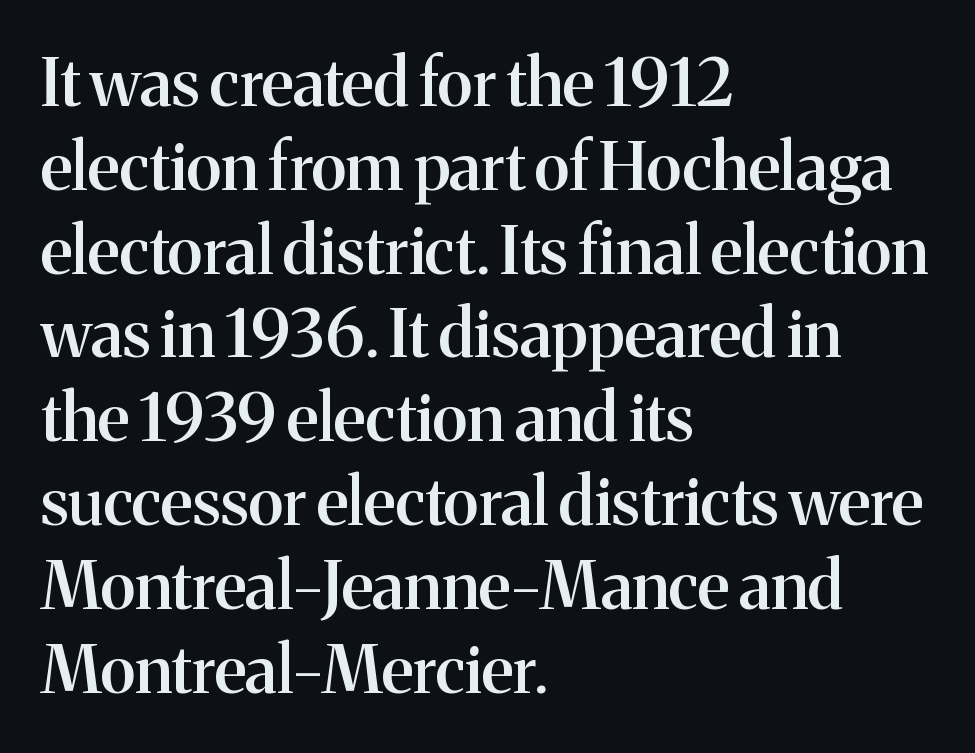
The image shows 66 px semibold serif type, upright; set left-aligned, normal line spacing (1.27x), normal letter spacing, not underlined; medium stroke contrast and a medium x-height.
